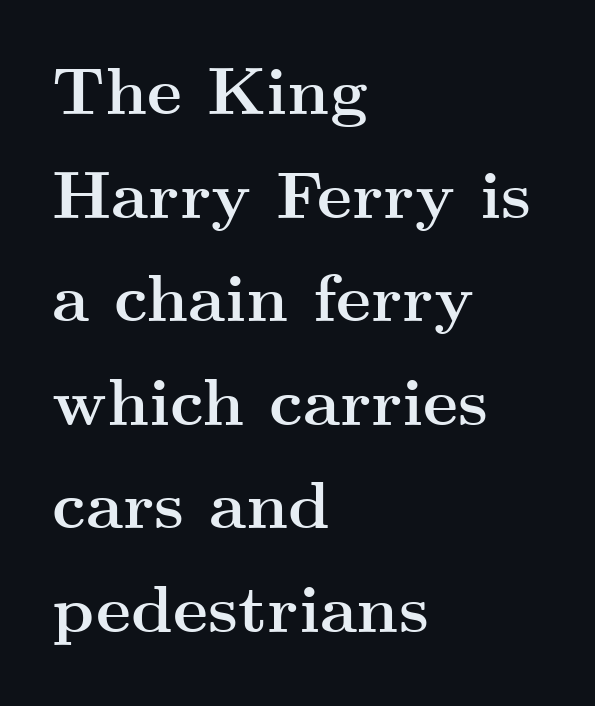
Q: Is the text bold? A: Yes.
Q: Is the text italic (slanted)? A: No, it is upright.
Q: Is the typeface a serif or a sans-serif typeface? A: Serif.
Q: Is the text underlined? A: No.
Q: How is the paragraph aligned? A: Left-aligned.
Q: Is the spacing between letters normal or unusually wide? A: Normal.
Q: Is the spacing between lines tight, normal or loose? A: Normal.
Q: Width (condensed, normal, or wide)? A: Wide.
Q: Stroke contrast? A: Medium.
Q: x-height? A: Small.
Q: Monospaced? A: No.
